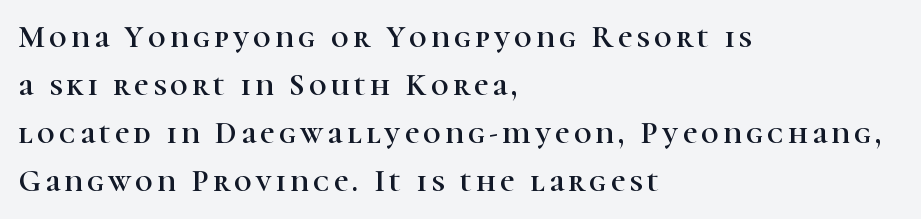
The foot of each line stays bare and open. Regarding leading, the lines here are spaced in the standard way. Look at the bottom of the vertical strokes: they flare into serifs here. These lines stack with their left ends in a neat column.
